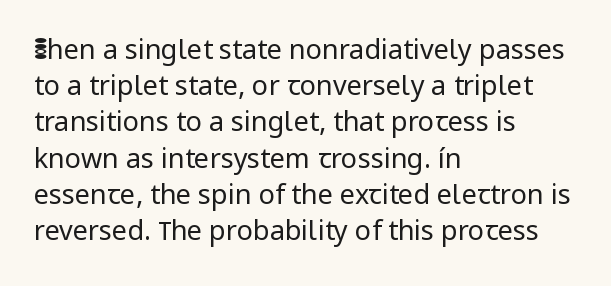
The strokes carry an ordinary text weight at most. Teacher's note: observe the even left margin — that is flush-left alignment. The lines sit at an ordinary, default distance from one another. Does extra space separate the letters? No, they use regular spacing. Posture: vertical. The specimen omits any rule beneath the text block's lines.
